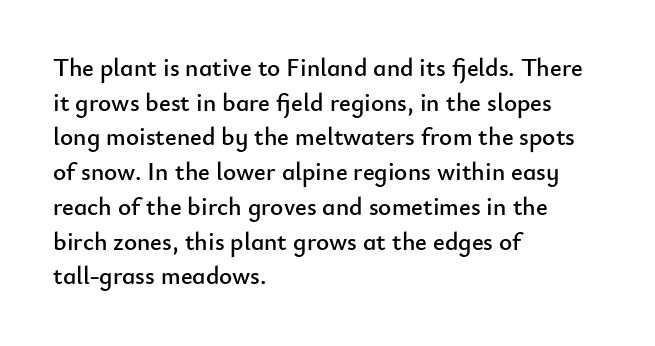
Q: Is the text italic (slanted)? A: No, it is upright.
Q: Is the text underlined? A: No.
Q: How is the paragraph aligned? A: Left-aligned.
Q: Is the spacing between letters normal or unusually wide? A: Normal.
Q: Is the spacing between lines tight, normal or loose? A: Normal.
